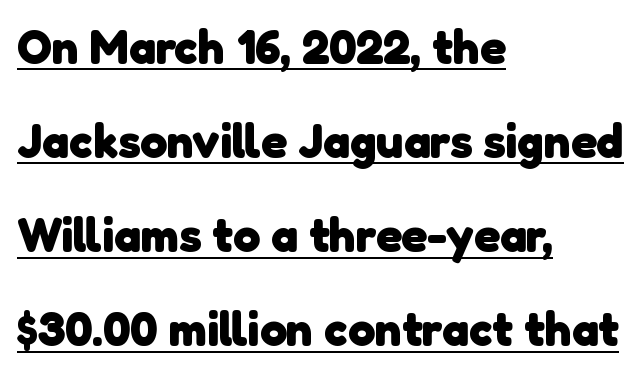
Looks like someone drew a line under every word here. Looks like regular typesetting: each glyph gets only the width it needs. Teacher's note: observe the even left margin — that is flush-left alignment. Every letter is thick-stroked: bold, no question. How are the letters spaced? Ordinarily, with no added tracking.
